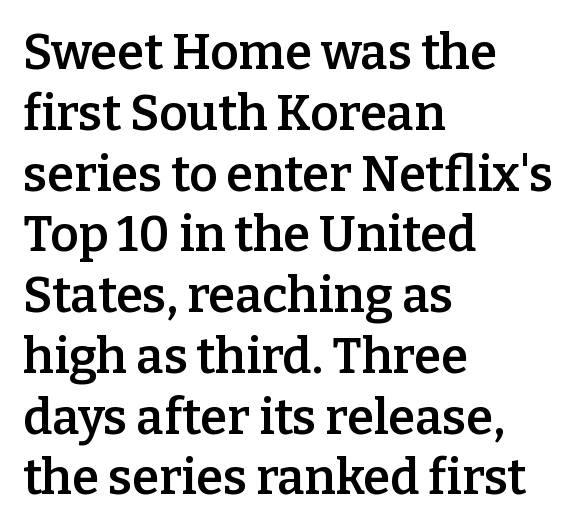
Has an underline been added? It has not. The tracking reads as untouched default to a designer's eye. Caption: multi-line text, flush left, ragged right. Semibold letterforms, between regular and bold. When letters stand straight like this, we call the style roman or upright. A serif font was chosen for this passage.
